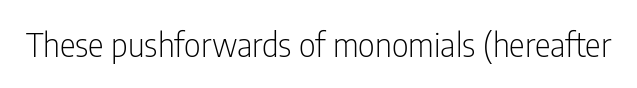
This is roman type, the default non-slanted kind. The zone under the glyphs is completely vacant. This sample has the flowing, uneven cadence of proportional lettering. The designer went with a sans here, leaving each stem footless. Each stroke keeps to a modest, everyday thickness or less.
